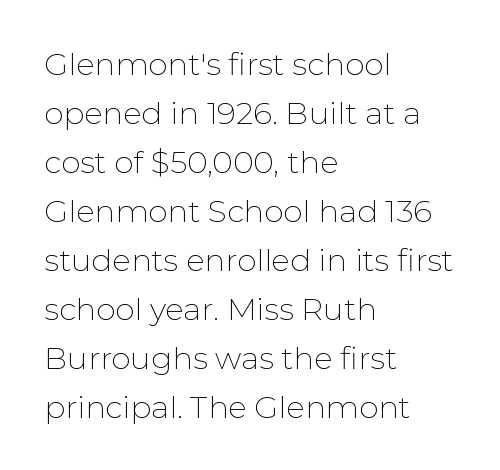
Looks like regular typesetting: each glyph gets only the width it needs. The space between consecutive lines is moderate. You can tell from the bare stems that sans-serif type was used. What stands out about the letter spacing? Nothing — it is the standard amount. The foot of each line stays bare and open. Compared with a centered layout, this one pins lines to the left instead.
